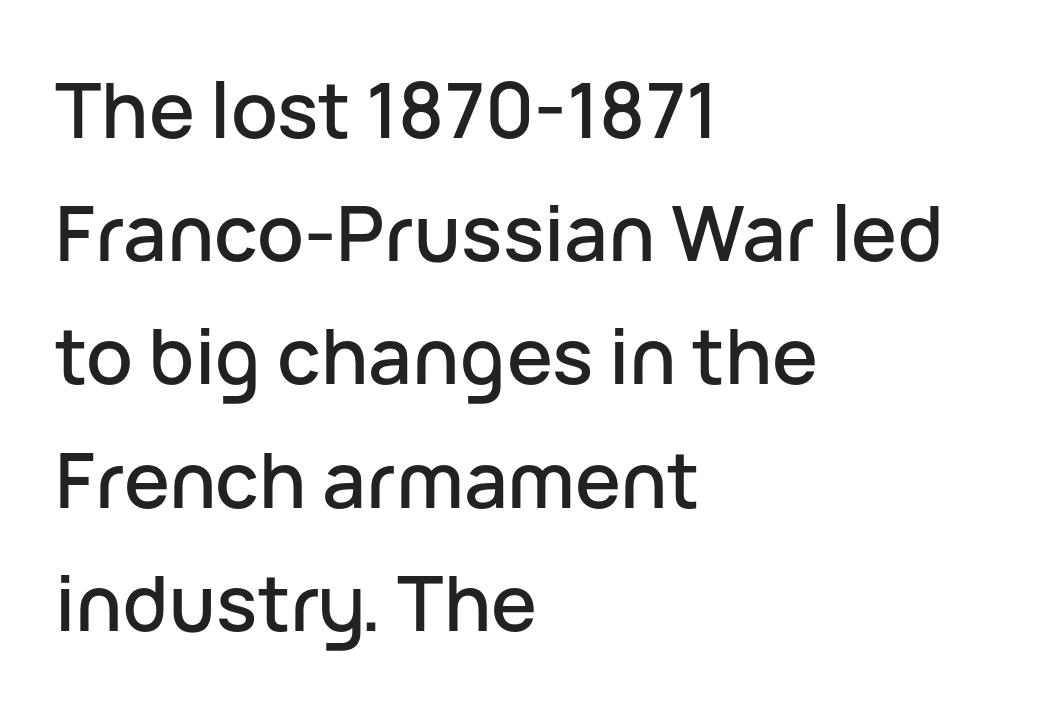
Typeset ragged right — the left edge is the straight one. Letters rest on an invisible, unmarked baseline. Character widths vary here, with narrow letters taking less room than wide ones. Italic: no, the glyphs are upright roman.
